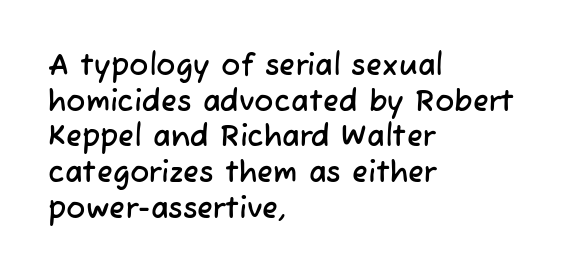
{"serif": "no", "width": "normal", "stroke_contrast": "low", "x_height": "medium", "monospaced": "no", "underline": "no", "align": "left", "line_spacing_ratio": 1.23, "letter_spacing": "normal", "letter_spacing_em": 0.0, "glyph_px": 29}
